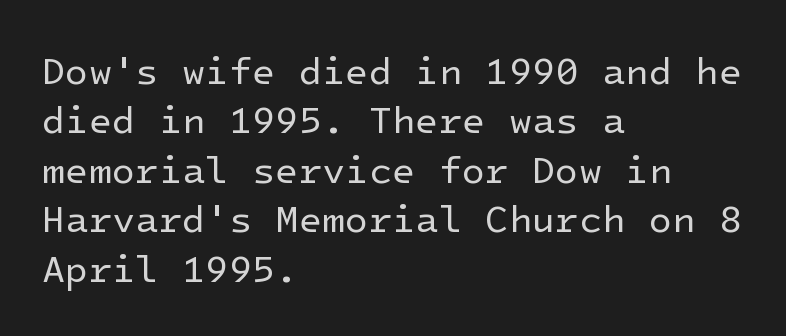
Q: Is the text bold? A: No.
Q: Is the text italic (slanted)? A: No, it is upright.
Q: Is the typeface a serif or a sans-serif typeface? A: Sans-serif.
Q: Is the text underlined? A: No.
Q: How is the paragraph aligned? A: Left-aligned.
Q: Is the spacing between letters normal or unusually wide? A: Normal.
Q: Is the spacing between lines tight, normal or loose? A: Normal.
Q: Width (condensed, normal, or wide)? A: Normal.
Q: Stroke contrast? A: Low.
Q: x-height? A: Medium.
